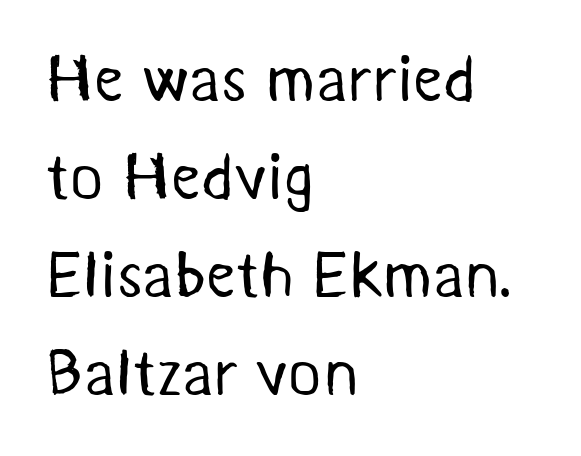
{"serif": "no", "bold": "no", "weight": "regular", "width": "normal", "stroke_contrast": "medium", "x_height": "medium", "monospaced": "no", "underline": "no", "align": "left", "line_spacing": "normal", "line_spacing_ratio": 1.51, "letter_spacing": "normal", "letter_spacing_em": 0.0, "glyph_px": 65}
